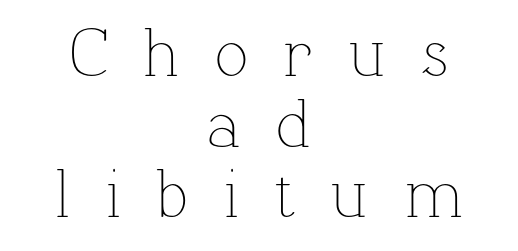
{"italic": "no", "bold": "no", "weight": "thin", "width": "normal", "stroke_contrast": "low", "x_height": "medium", "monospaced": "no", "underline": "no", "align": "center", "line_spacing": "tight", "line_spacing_ratio": 1.01, "letter_spacing": "wide", "letter_spacing_em": 0.5, "glyph_px": 70}
